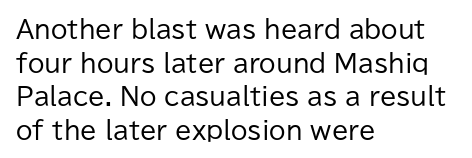
{"italic": "no", "bold": "no", "underline": "no", "align": "left", "line_spacing": "normal", "line_spacing_ratio": 1.4, "letter_spacing": "normal", "letter_spacing_em": 0.0, "glyph_px": 24}
